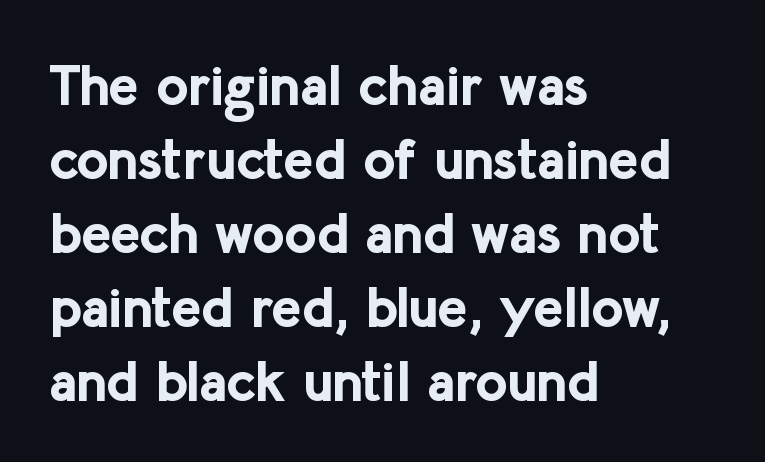
The image shows 56 px bold sans-serif type, upright; set left-aligned, normal line spacing (1.32x), normal letter spacing, not underlined; low stroke contrast and a medium x-height.
